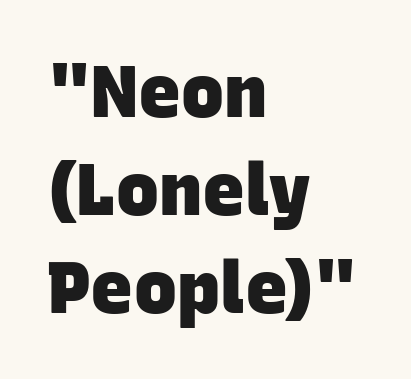
The designer left line spacing at the default. A bare baseline throughout the passage. Nothing unusual about the tracking: characters are spaced as the font intends. Weight check: bold — yes, fully. Varying glyph widths throughout — classic text-font behaviour. The designer went with a sans here, leaving each stem footless.
